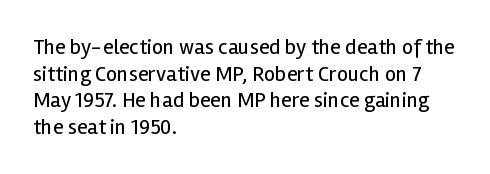
The face used here is rendered with its standard letterfit. The rag falls on the right side of this text block. The typeface has the unassuming heft of standard copy or less. Italic: no, the glyphs are upright roman.
